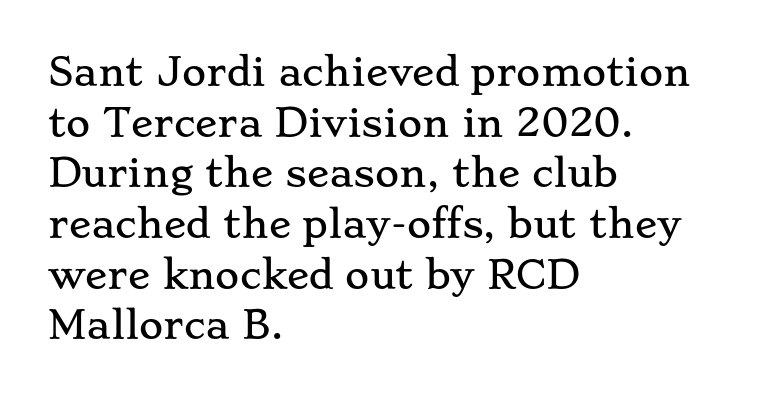
{"serif": "yes", "italic": "no", "width": "wide", "stroke_contrast": "low", "x_height": "small", "monospaced": "no", "underline": "no", "align": "left", "line_spacing": "normal", "line_spacing_ratio": 1.37, "letter_spacing": "normal", "letter_spacing_em": 0.0, "glyph_px": 37}
